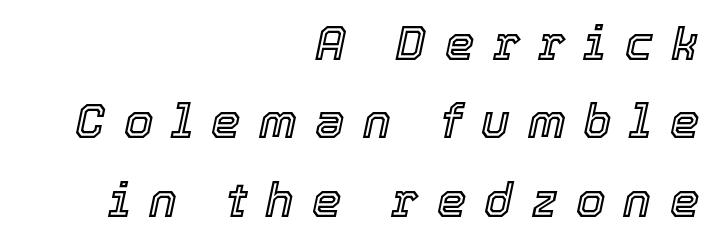
Q: Is the text italic (slanted)? A: Yes, it leans right by about 12 degrees.
Q: Is the text underlined? A: No.
Q: How is the paragraph aligned? A: Right-aligned.
Q: Is the spacing between letters normal or unusually wide? A: Unusually wide.
Q: Is the spacing between lines tight, normal or loose? A: Normal.
Q: Width (condensed, normal, or wide)? A: Normal.
Q: x-height? A: Medium.
Q: Monospaced? A: No.
